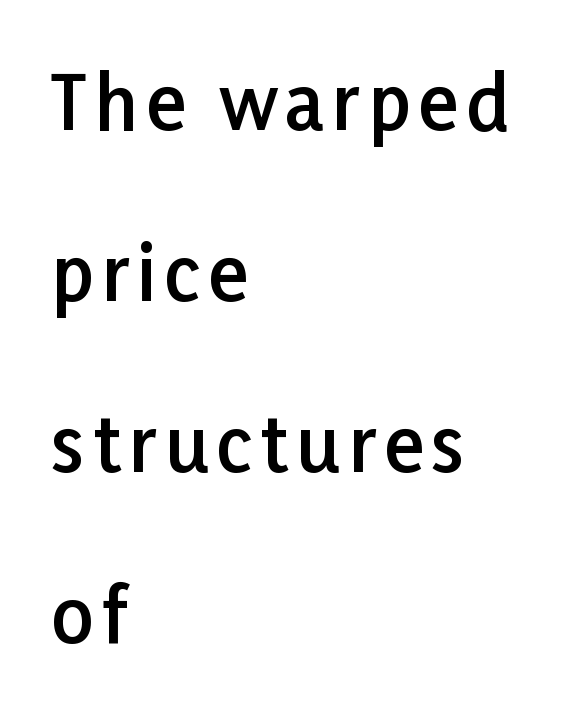
The lettering holds an erect, upright posture throughout. Reading down the block, your eye returns to a fixed left position each line. Loosely led — the rows are spread out. Heft: intermediate — a semibold. Think of a printed novel: that variable character pitch is what you see here.
